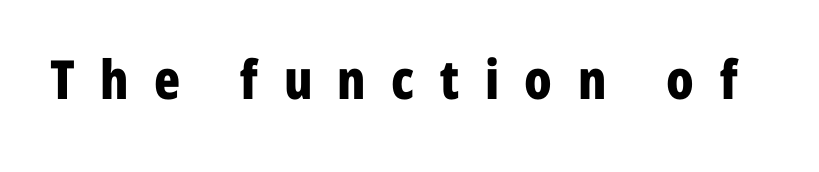
Looks like regular typesetting: each glyph gets only the width it needs. The passage shown has open, widely tracked lettering throughout. Beneath every word, the page is bare. Nothing sits at the stroke ends, so this counts as sans-serif.
